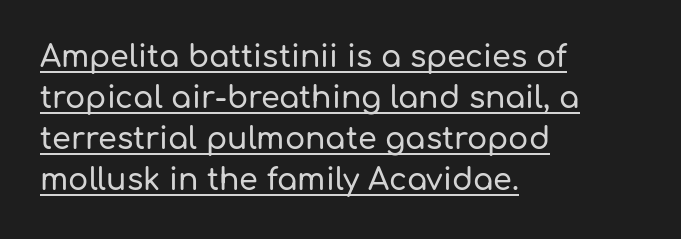
Q: Is the text italic (slanted)? A: No, it is upright.
Q: Is the typeface a serif or a sans-serif typeface? A: Sans-serif.
Q: Is the text underlined? A: Yes.
Q: How is the paragraph aligned? A: Left-aligned.
Q: Is the spacing between letters normal or unusually wide? A: Normal.
Q: Is the spacing between lines tight, normal or loose? A: Normal.
Q: Width (condensed, normal, or wide)? A: Normal.
Q: Stroke contrast? A: Low.
Q: x-height? A: Medium.
Q: Monospaced? A: No.
